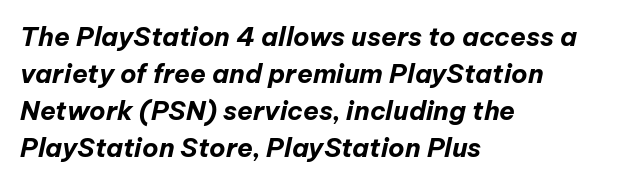
{"italic": "yes", "lean": "right", "slant_degrees": 12, "bold": "yes", "underline": "no", "align": "left", "line_spacing": "normal", "line_spacing_ratio": 1.42, "letter_spacing": "normal", "letter_spacing_em": 0.0, "glyph_px": 26}
